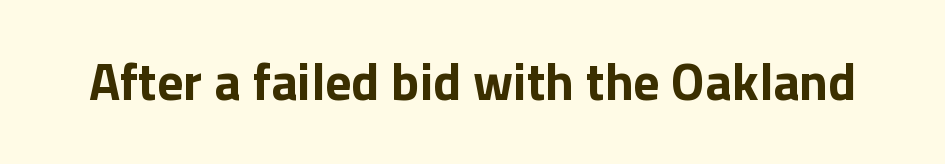
{"serif": "no", "italic": "no", "bold": "yes", "weight": "bold", "width": "normal", "stroke_contrast": "low", "x_height": "medium", "monospaced": "no", "underline": "no", "letter_spacing": "normal", "letter_spacing_em": 0.0, "glyph_px": 52}
